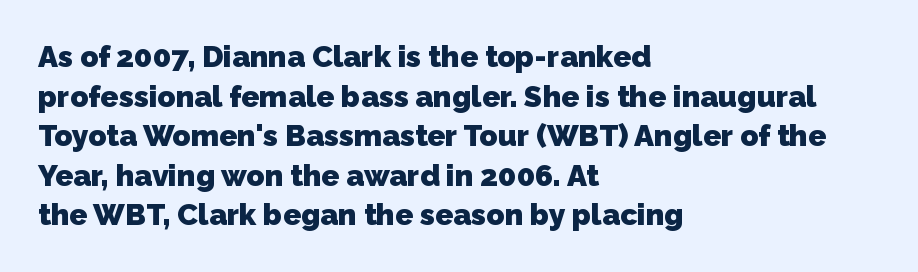
Pretty heavy lettering here — definitely bold. The rendering uses natural spacing where letterforms have individual widths. This rendering employs a face without finishing strokes, i.e., a sans-serif. Look at the tracking — it's just the regular setting, nothing added. This rendering features lettering with no underline.
